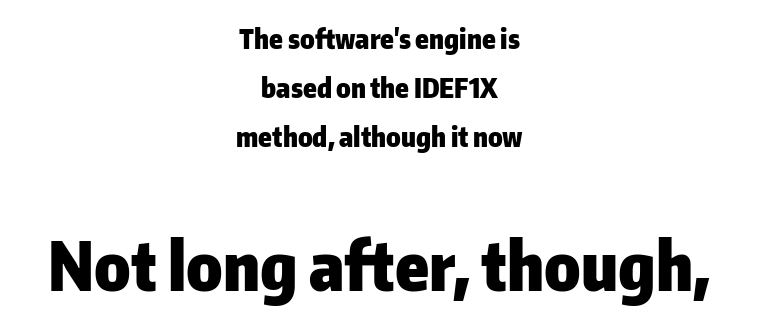
{"serif": "no", "italic": "no", "bold": "yes", "weight": "heavy", "width": "normal", "stroke_contrast": "low", "x_height": "medium", "monospaced": "no", "underline": "no", "align": "center", "line_spacing_ratio": 1.81, "letter_spacing": "normal", "letter_spacing_em": 0.0, "larger_block": "second", "size_ratio": 2.48, "glyph_px": 67}
